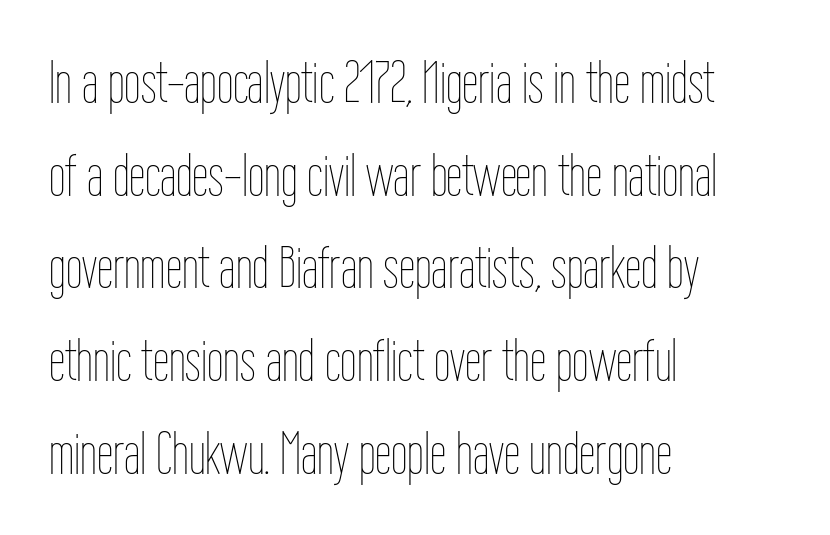
Q: Is the text bold? A: No.
Q: Is the text italic (slanted)? A: No, it is upright.
Q: Is the text underlined? A: No.
Q: How is the paragraph aligned? A: Left-aligned.
Q: Is the spacing between letters normal or unusually wide? A: Normal.
Q: Is the spacing between lines tight, normal or loose? A: Normal.
Q: Width (condensed, normal, or wide)? A: Condensed.
Q: Stroke contrast? A: Low.
Q: x-height? A: Medium.
Q: Monospaced? A: No.
